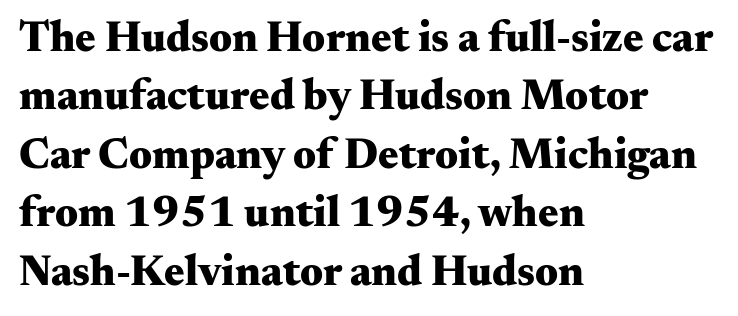
{"serif": "yes", "italic": "no", "bold": "yes", "weight": "heavy", "width": "wide", "stroke_contrast": "medium", "x_height": "small", "monospaced": "no", "underline": "no", "align": "left", "line_spacing": "normal", "line_spacing_ratio": 1.36, "letter_spacing": "normal", "letter_spacing_em": 0.0, "glyph_px": 43}
